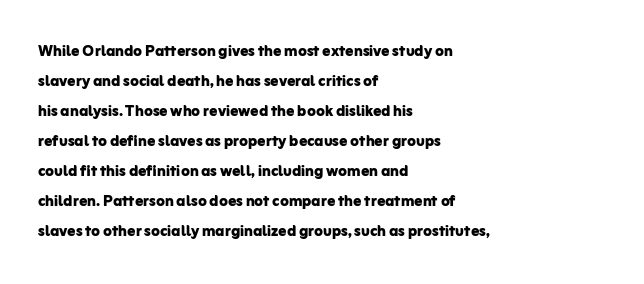
Q: Is the text bold? A: Yes.
Q: Is the text italic (slanted)? A: No, it is upright.
Q: Is the text underlined? A: No.
Q: How is the paragraph aligned? A: Left-aligned.
Q: Is the spacing between letters normal or unusually wide? A: Normal.
Q: Is the spacing between lines tight, normal or loose? A: Normal.
